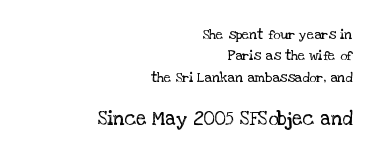
The image shows 20 px text type, upright; set right-aligned, normal line spacing (1.53x), normal letter spacing, not underlined; the second (bottom) block is 1.43x larger.
